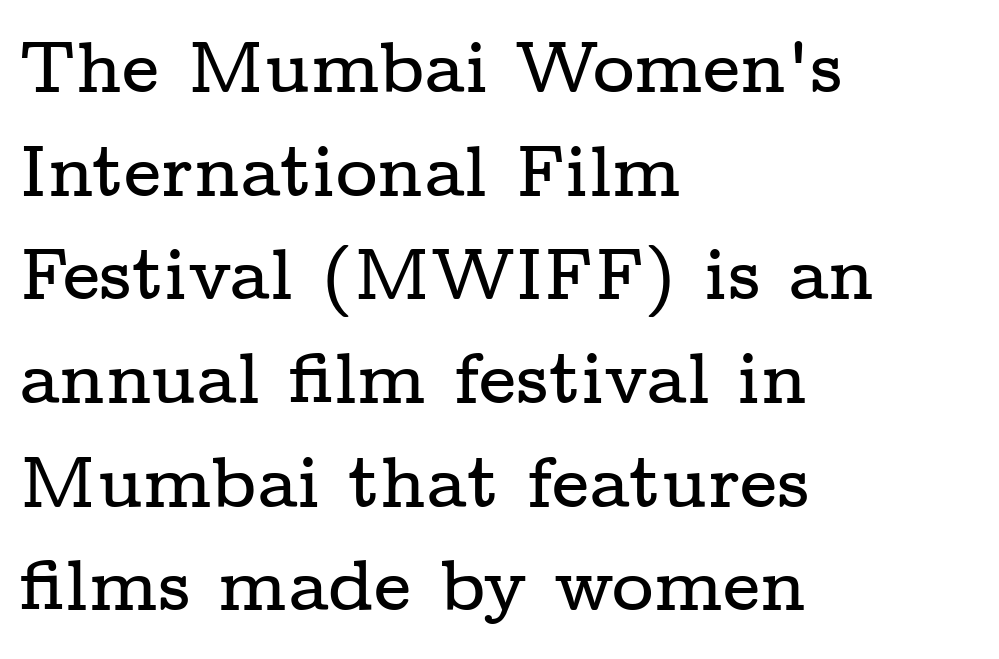
Reading down the block, your eye returns to a fixed left position each line. Does the type have serifs? Yes, each stem ends in a small foot. Clear beneath every line of the passage. The vertical gap from one line to the next is medium. Rendered with straight, roman letterforms. The face used here is proportionally spaced, like ordinary book or web type.
